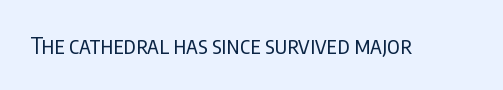
{"italic": "no", "bold": "no", "underline": "no", "letter_spacing": "normal", "letter_spacing_em": 0.0, "glyph_px": 23}
